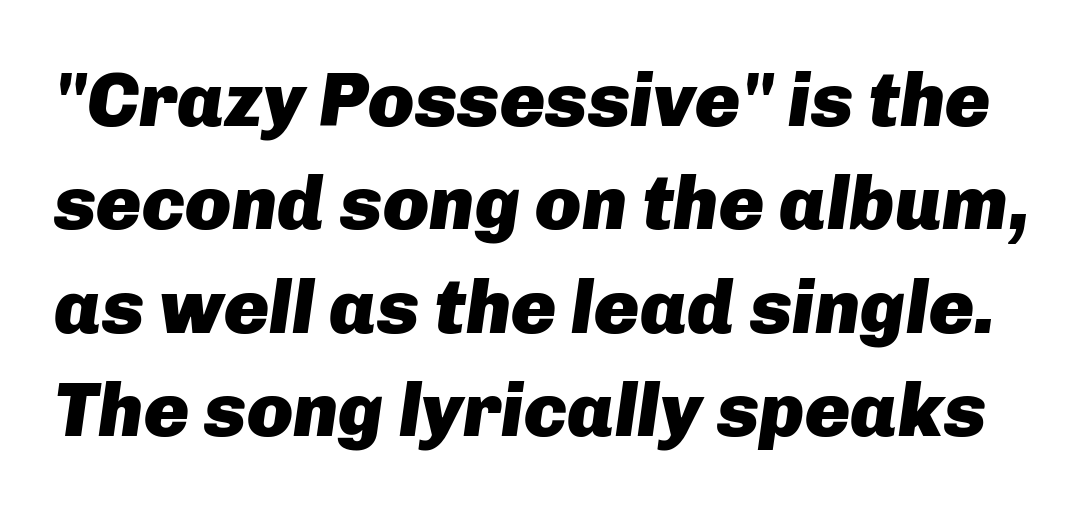
A bare baseline throughout the passage. Would a proofreader flag this as italicized? Yes. One glance says typical: line gaps are just what's usual. Students, this is bold: see how much ink each stroke carries. A typesetter would call this proportional, since set widths differ per character. Short note: letters normally spaced.
